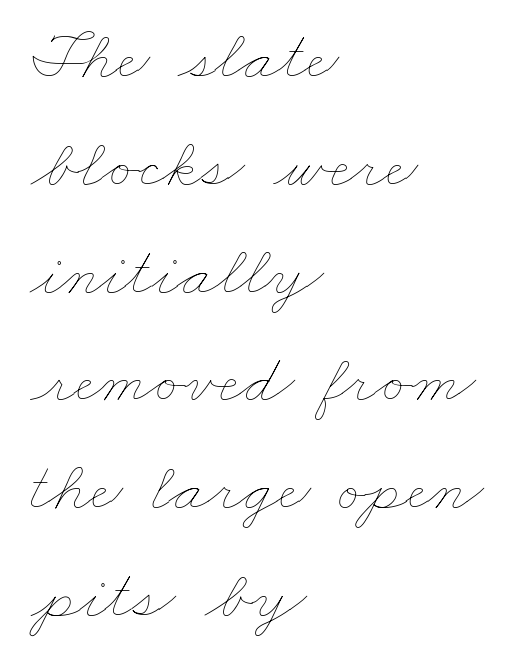
Q: Is the text bold? A: No.
Q: Is the text underlined? A: No.
Q: How is the paragraph aligned? A: Left-aligned.
Q: Is the spacing between letters normal or unusually wide? A: Normal.
Q: Is the spacing between lines tight, normal or loose? A: Normal.
Q: Width (condensed, normal, or wide)? A: Wide.
Q: Stroke contrast? A: Low.
Q: x-height? A: Small.
Q: Monospaced? A: No.
